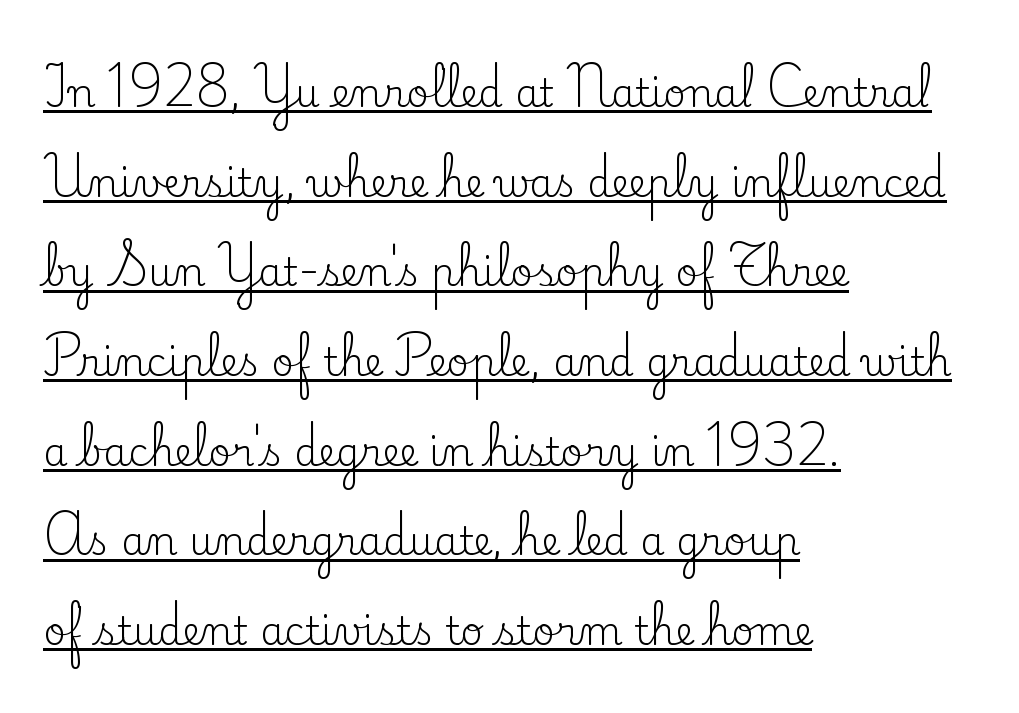
The image shows 39 px regular-weight type, upright; set left-aligned, loose line spacing (2.3x), normal letter spacing, underlined; low stroke contrast and a small x-height.
